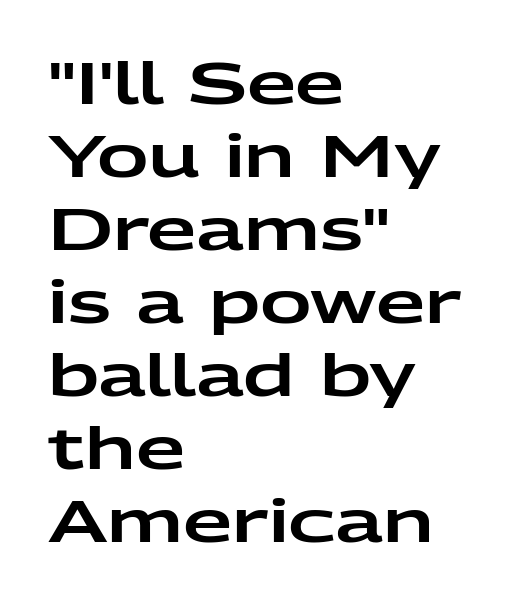
Regular leading. Does the copy run flush right? No — it runs flush left. Character widths vary here, with narrow letters taking less room than wide ones. Here the glyphs are tracked normally, forming tight word shapes.
